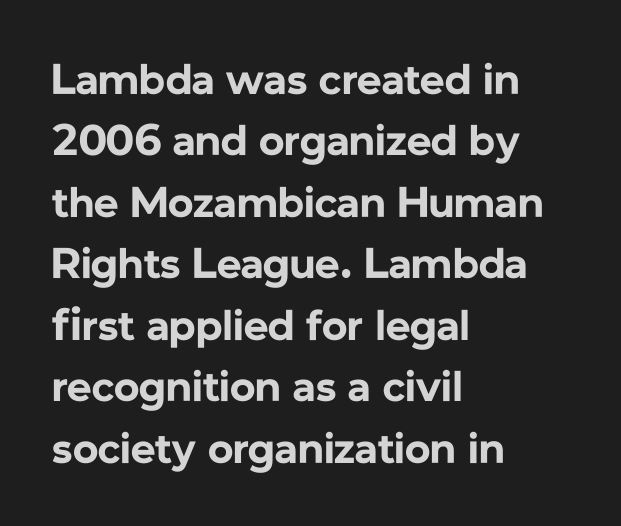
You can tell from the bare stems that sans-serif type was used. Descenders are the only things crossing below the line. A student would call this left alignment; a typographer would say flush left, rag right. Think of a printed novel: that variable character pitch is what you see here. Designer's note — italics off, roman on. Line spacing here is normal.
